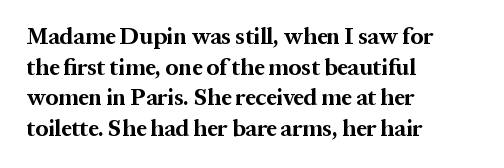
{"italic": "no", "bold": "yes", "underline": "no", "align": "left", "line_spacing": "normal", "line_spacing_ratio": 1.33, "letter_spacing": "normal", "letter_spacing_em": 0.0, "glyph_px": 23}
